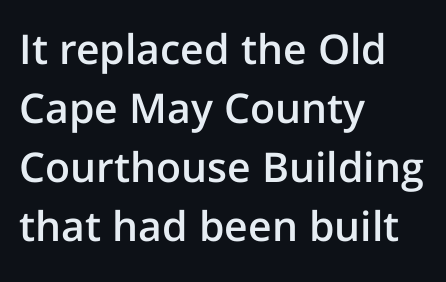
{"serif": "no", "italic": "no", "bold": "semi", "weight": "semibold", "width": "normal", "stroke_contrast": "low", "x_height": "medium", "monospaced": "no", "underline": "no", "align": "left", "line_spacing": "normal", "line_spacing_ratio": 1.44, "letter_spacing": "normal", "letter_spacing_em": 0.0, "glyph_px": 41}
